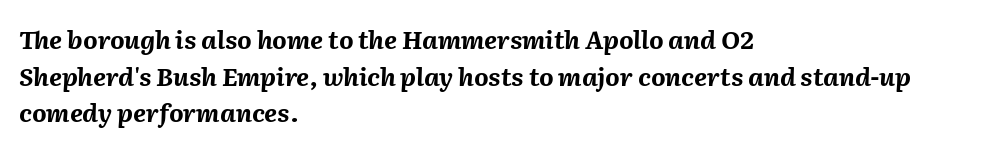
Q: Is the text bold? A: Yes.
Q: Is the text italic (slanted)? A: Yes, it leans right by about 2 degrees.
Q: Is the text underlined? A: No.
Q: How is the paragraph aligned? A: Left-aligned.
Q: Is the spacing between letters normal or unusually wide? A: Normal.
Q: Is the spacing between lines tight, normal or loose? A: Normal.
